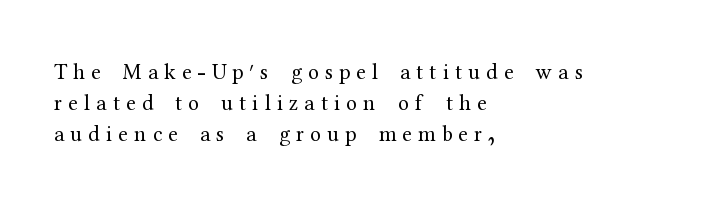
The horizontal fit of the characters is loose and conspicuously gappy. Which margin do the lines hug? The left one — the right edge is uneven. Is there much room between lines? A standard amount, neither cramped nor airy. The weight tops out at a normal text grade. You can tell it's not italic because the verticals are truly vertical.
